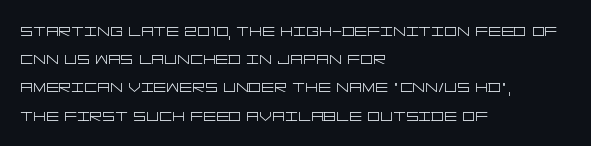
{"italic": "no", "bold": "no", "underline": "no", "align": "left", "line_spacing": "normal", "line_spacing_ratio": 1.41, "letter_spacing": "normal", "letter_spacing_em": 0.0, "glyph_px": 20}
